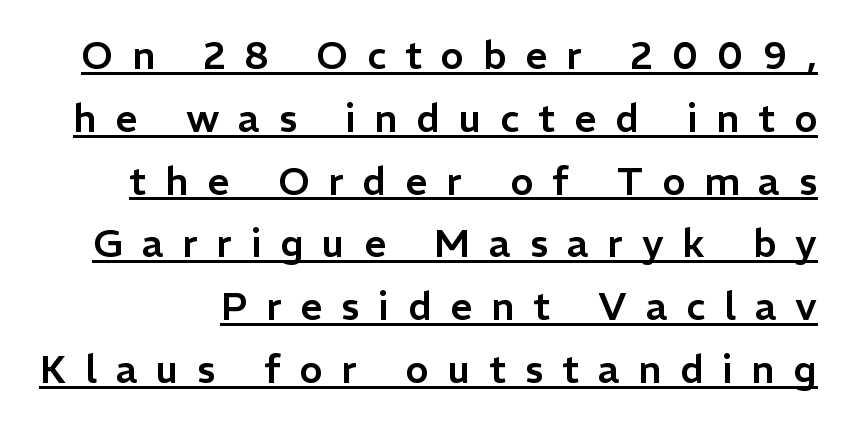
Character widths vary here, with narrow letters taking less room than wide ones. Baseline-to-baseline distance is the conventional proportion of letter height. The typography opts for an upright posture over an oblique one. Are there feet on the stems? There aren't — it's a sans.
